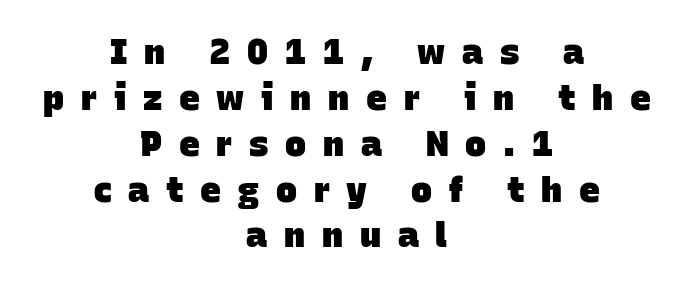
{"serif": "no", "bold": "yes", "weight": "heavy", "width": "normal", "stroke_contrast": "low", "x_height": "large", "monospaced": "no", "underline": "no", "align": "center", "line_spacing": "normal", "line_spacing_ratio": 1.31, "letter_spacing": "wide", "letter_spacing_em": 0.48, "glyph_px": 35}
